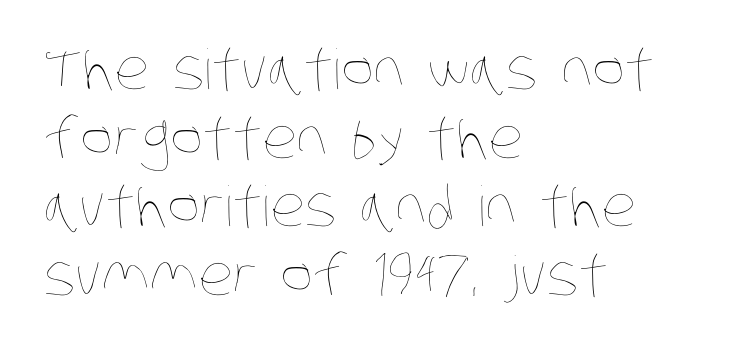
Q: Is the text bold? A: No.
Q: Is the text underlined? A: No.
Q: How is the paragraph aligned? A: Left-aligned.
Q: Is the spacing between letters normal or unusually wide? A: Normal.
Q: Is the spacing between lines tight, normal or loose? A: Normal.
Q: Width (condensed, normal, or wide)? A: Condensed.
Q: Stroke contrast? A: Low.
Q: x-height? A: Large.
Q: Monospaced? A: No.
